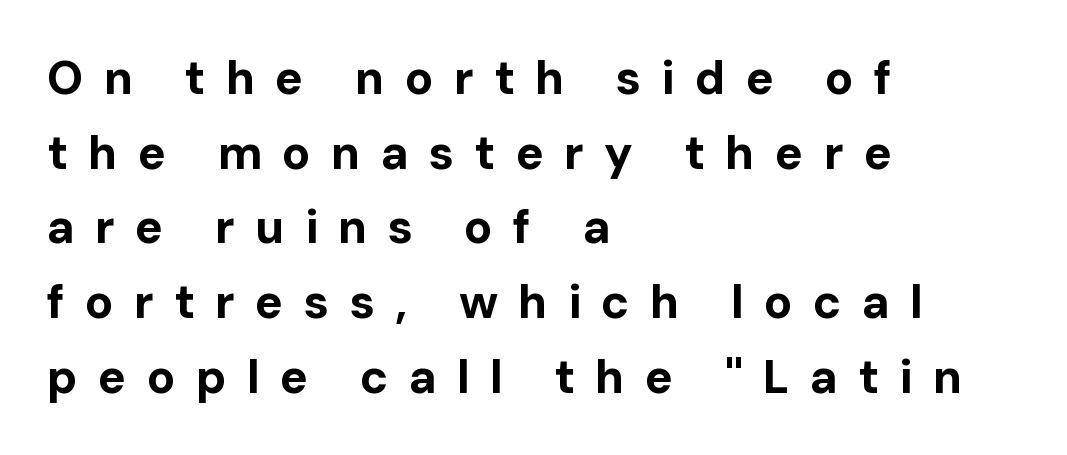
The image shows 47 px bold sans-serif type, upright; set left-aligned, normal line spacing (1.59x), unusually wide letter spacing (+0.43 em), not underlined; low stroke contrast and a medium x-height.
